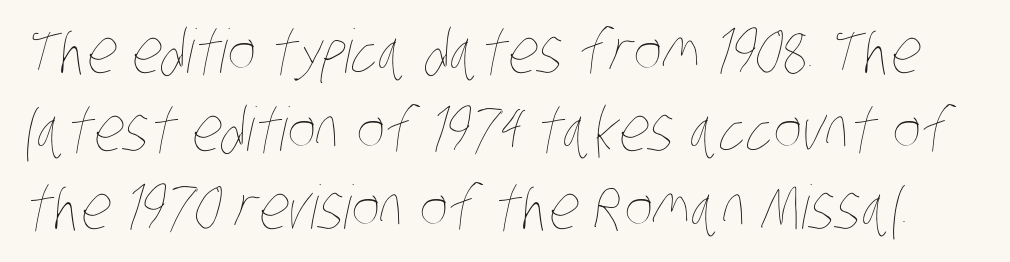
Q: Is the text bold? A: No.
Q: Is the text underlined? A: No.
Q: Is the spacing between letters normal or unusually wide? A: Normal.
Q: Is the spacing between lines tight, normal or loose? A: Normal.
Q: Width (condensed, normal, or wide)? A: Condensed.
Q: Stroke contrast? A: Low.
Q: x-height? A: Large.
Q: Monospaced? A: No.
